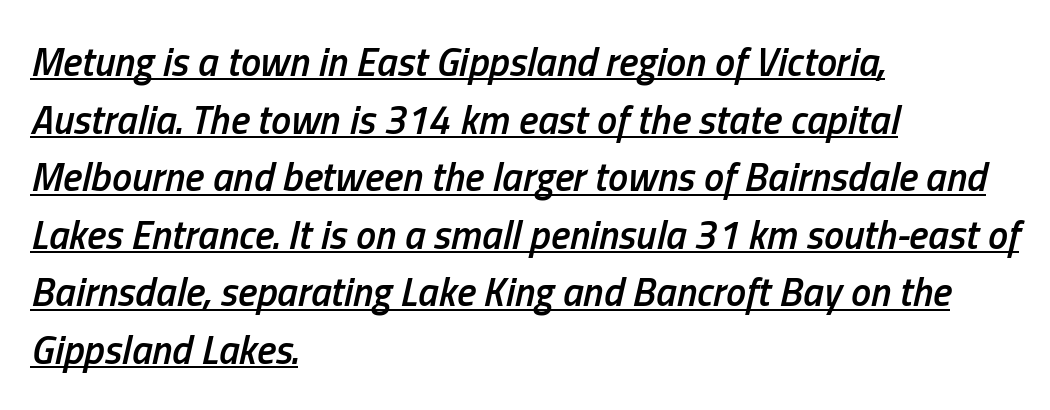
{"italic": "yes", "lean": "right", "slant_degrees": 13, "bold": "semi", "weight": "semibold", "width": "condensed", "stroke_contrast": "low", "x_height": "medium", "monospaced": "no", "underline": "yes", "align": "left", "line_spacing": "normal", "line_spacing_ratio": 1.44, "letter_spacing": "normal", "letter_spacing_em": 0.0, "glyph_px": 40}
